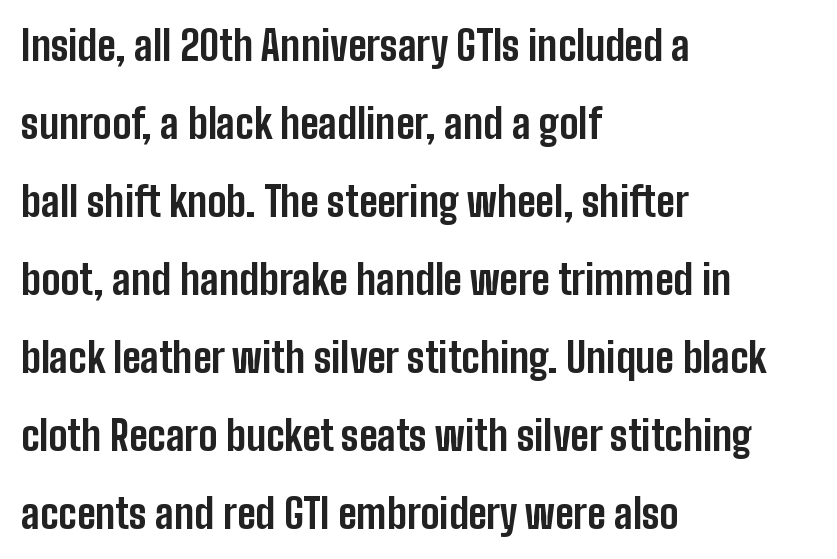
Q: Is the text bold? A: Yes.
Q: Is the text italic (slanted)? A: No, it is upright.
Q: Is the typeface a serif or a sans-serif typeface? A: Sans-serif.
Q: Is the text underlined? A: No.
Q: How is the paragraph aligned? A: Left-aligned.
Q: Is the spacing between letters normal or unusually wide? A: Normal.
Q: Is the spacing between lines tight, normal or loose? A: Loose.
Q: Width (condensed, normal, or wide)? A: Condensed.
Q: Stroke contrast? A: Low.
Q: x-height? A: Medium.
Q: Monospaced? A: No.
